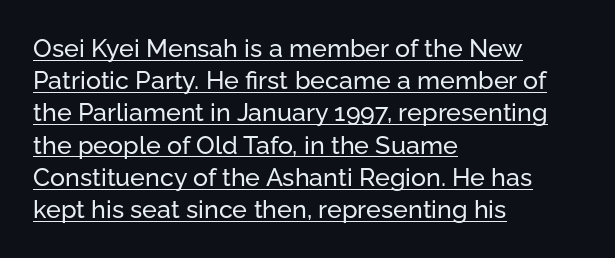
Q: Is the text italic (slanted)? A: No, it is upright.
Q: Is the text underlined? A: Yes.
Q: How is the paragraph aligned? A: Left-aligned.
Q: Is the spacing between letters normal or unusually wide? A: Normal.
Q: Is the spacing between lines tight, normal or loose? A: Normal.
